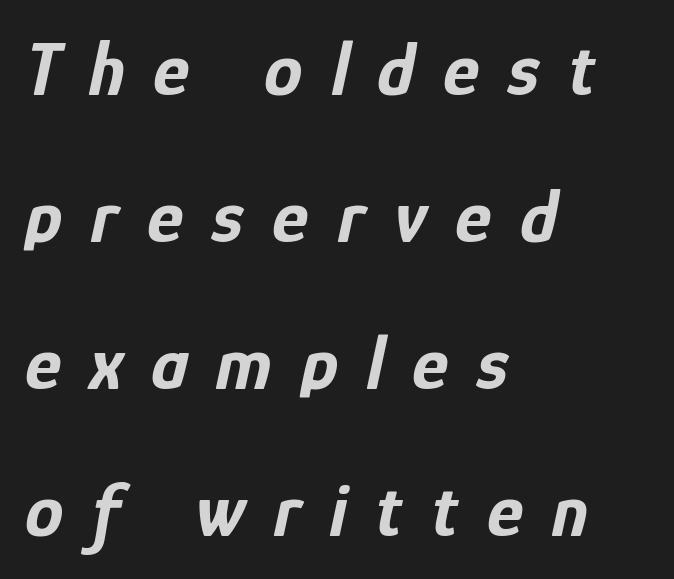
Q: Is the text bold? A: Yes.
Q: Is the text italic (slanted)? A: Yes, it leans right by about 12 degrees.
Q: Is the text underlined? A: No.
Q: How is the paragraph aligned? A: Left-aligned.
Q: Is the spacing between letters normal or unusually wide? A: Unusually wide.
Q: Is the spacing between lines tight, normal or loose? A: Loose.
Q: Width (condensed, normal, or wide)? A: Condensed.
Q: Stroke contrast? A: Low.
Q: x-height? A: Medium.
Q: Monospaced? A: No.
